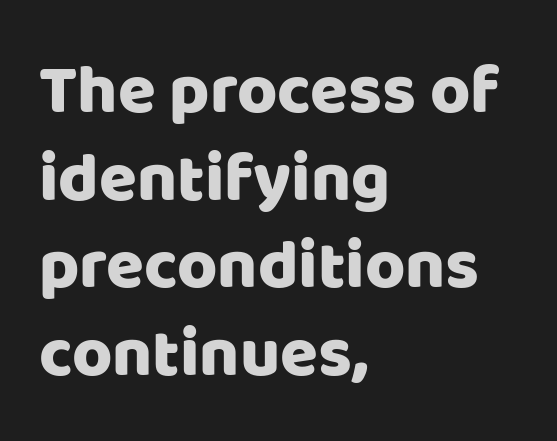
The image shows 69 px sans-serif type, upright; set left-aligned, normal line spacing (1.27x), normal letter spacing, not underlined; low stroke contrast and a large x-height.
